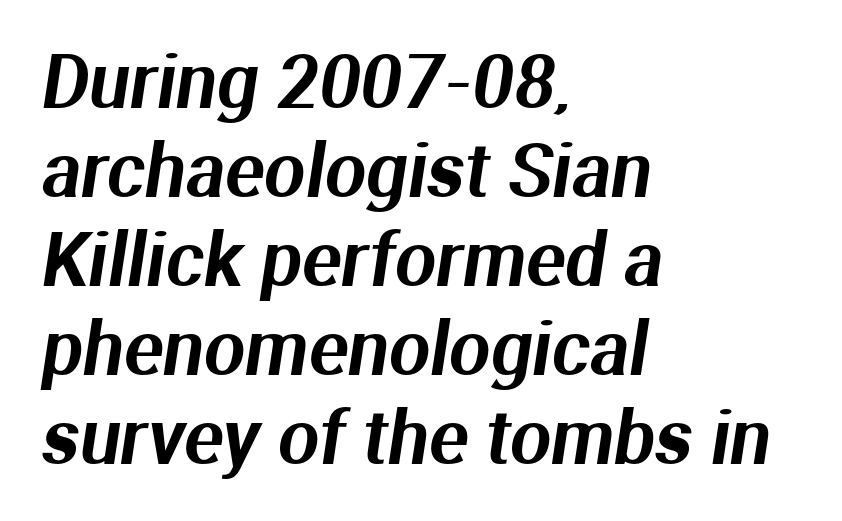
Q: Is the typeface a serif or a sans-serif typeface? A: Sans-serif.
Q: Is the text underlined? A: No.
Q: How is the paragraph aligned? A: Left-aligned.
Q: Is the spacing between letters normal or unusually wide? A: Normal.
Q: Width (condensed, normal, or wide)? A: Normal.
Q: Stroke contrast? A: Medium.
Q: x-height? A: Medium.
Q: Monospaced? A: No.
